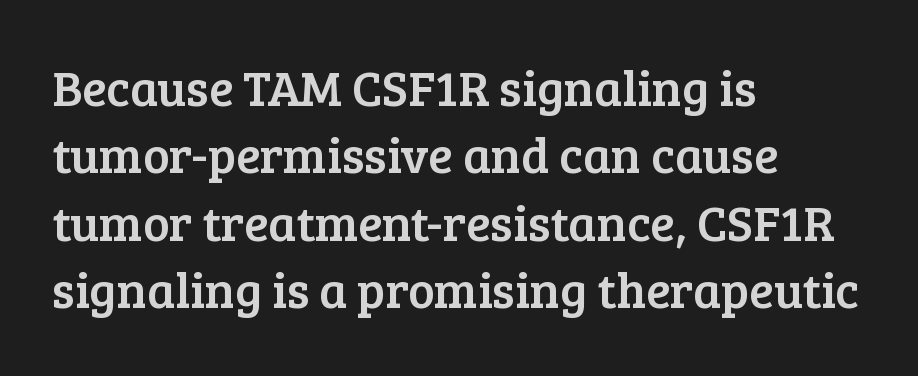
Q: Is the text italic (slanted)? A: No, it is upright.
Q: Is the typeface a serif or a sans-serif typeface? A: Serif.
Q: Is the text underlined? A: No.
Q: How is the paragraph aligned? A: Left-aligned.
Q: Is the spacing between letters normal or unusually wide? A: Normal.
Q: Is the spacing between lines tight, normal or loose? A: Normal.
Q: Width (condensed, normal, or wide)? A: Normal.
Q: Stroke contrast? A: Low.
Q: x-height? A: Medium.
Q: Monospaced? A: No.
